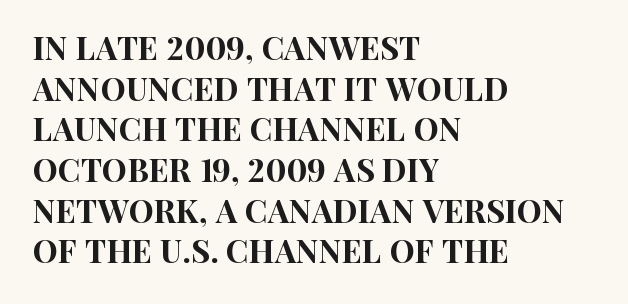
The image shows 32 px condensed sans-serif type, upright; set left-aligned, normal line spacing (1.27x), normal letter spacing, not underlined; high stroke contrast and a large x-height.
